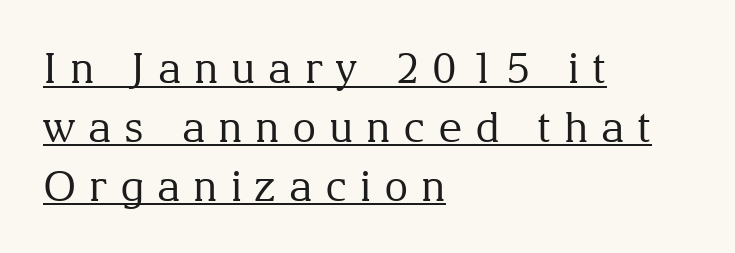
The cut favours lightness, reaching ordinary text weight at its darkest. This sample carries an underscore along the baseline area. Proportional: the letters do not fall into vertical columns. A typesetter would label this face a serif. Every stem runs plumb, perpendicular to the baseline.
